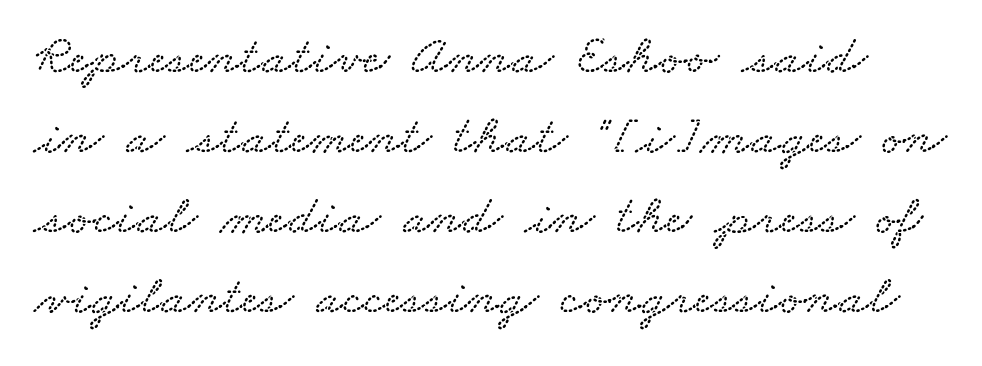
The image shows 56 px wide type; set normal line spacing (1.43x), normal letter spacing, not underlined; low stroke contrast and a small x-height.
